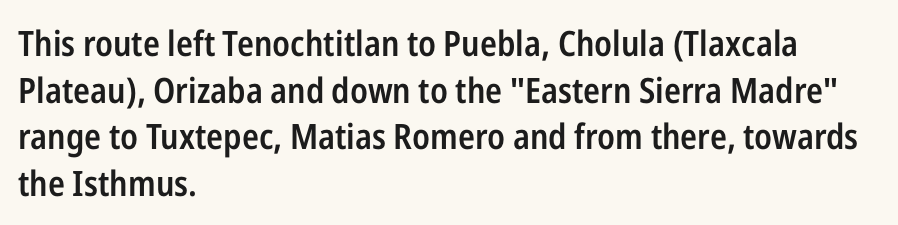
What kind of face is this? One without serifs — a sans. Which margin do the lines hug? The left one — the right edge is uneven. How are the letters spaced? Ordinarily, with no added tracking. No italicization has been applied; the sample stays upright. The passage shown stacks its lines at a standard gap.
